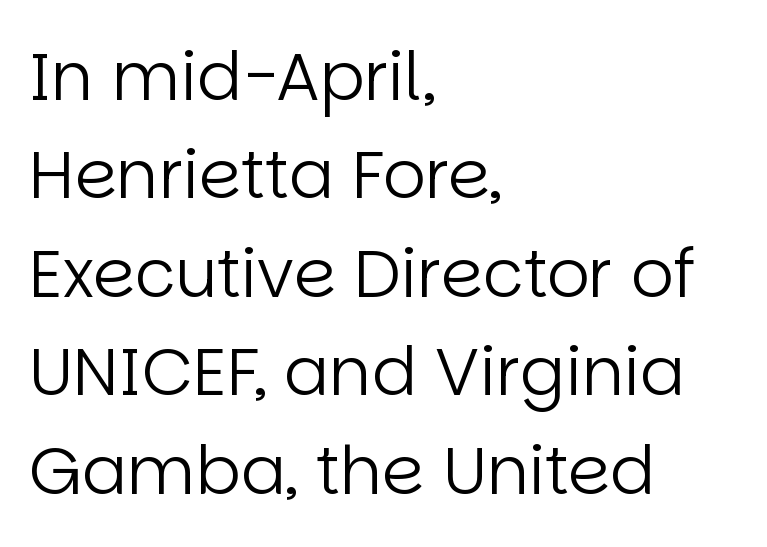
{"serif": "no", "italic": "no", "bold": "no", "weight": "regular", "width": "normal", "stroke_contrast": "low", "x_height": "large", "monospaced": "no", "underline": "no", "align": "left", "line_spacing": "normal", "line_spacing_ratio": 1.47, "letter_spacing": "normal", "letter_spacing_em": 0.0, "glyph_px": 67}
